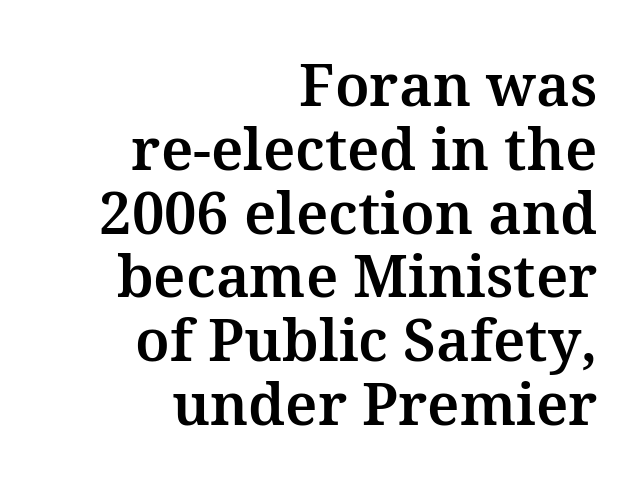
{"serif": "yes", "italic": "no", "width": "normal", "stroke_contrast": "medium", "x_height": "medium", "monospaced": "no", "underline": "no", "align": "right", "line_spacing": "tight", "line_spacing_ratio": 1.1, "letter_spacing": "normal", "letter_spacing_em": 0.0, "glyph_px": 58}
